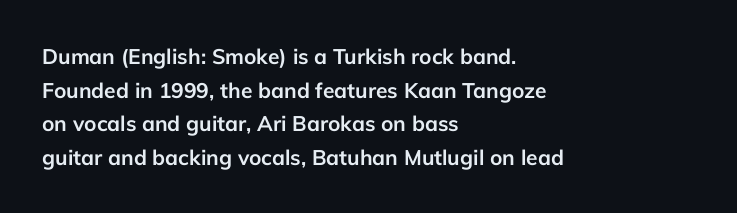
{"italic": "no", "bold": "yes", "underline": "no", "align": "left", "line_spacing": "normal", "line_spacing_ratio": 1.6, "letter_spacing": "normal", "letter_spacing_em": 0.0, "glyph_px": 21}
